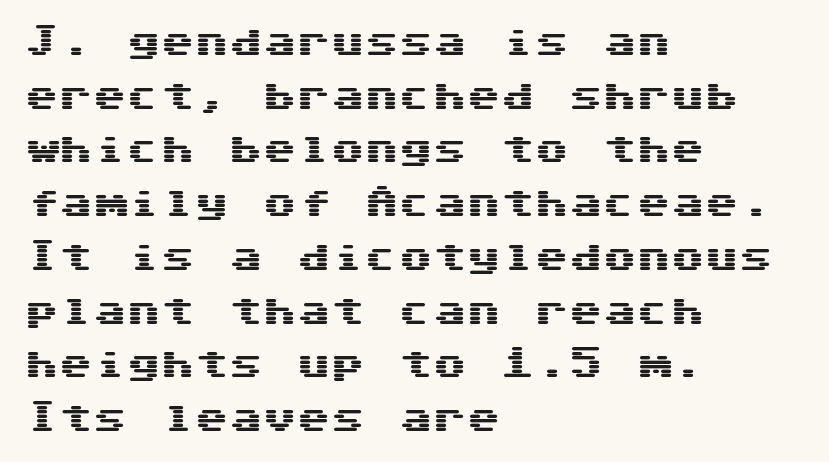
A clean baseline with only descenders dipping below it. Serif or sans? Sans — the stroke terminals are bare. The vertical gap from one line to the next is medium. Short and long lines alike share a common starting point at left. Caption: standard tracking, unaltered. The typography opts for an upright posture over an oblique one.
